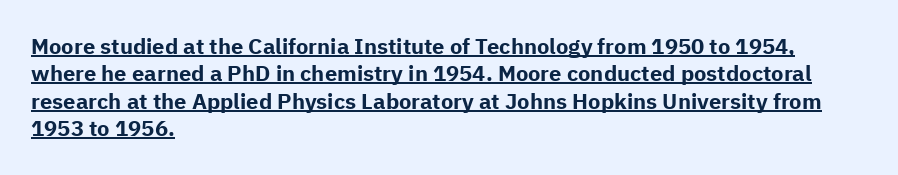
The image shows 22 px bold type, upright; set left-aligned, normal line spacing (1.25x), normal letter spacing, underlined.
